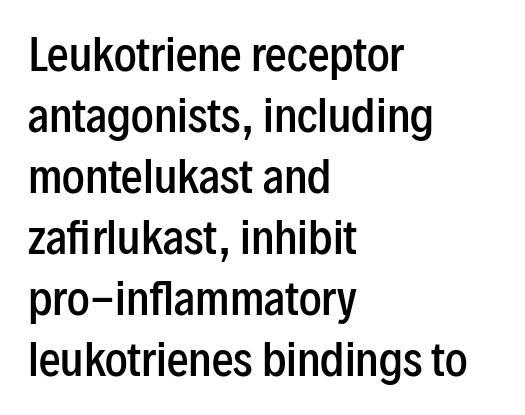
Q: Is the text bold? A: Semi-bold.
Q: Is the text italic (slanted)? A: No, it is upright.
Q: Is the typeface a serif or a sans-serif typeface? A: Sans-serif.
Q: Is the text underlined? A: No.
Q: How is the paragraph aligned? A: Left-aligned.
Q: Is the spacing between letters normal or unusually wide? A: Normal.
Q: Is the spacing between lines tight, normal or loose? A: Normal.
Q: Width (condensed, normal, or wide)? A: Condensed.
Q: Stroke contrast? A: Low.
Q: x-height? A: Medium.
Q: Monospaced? A: No.
